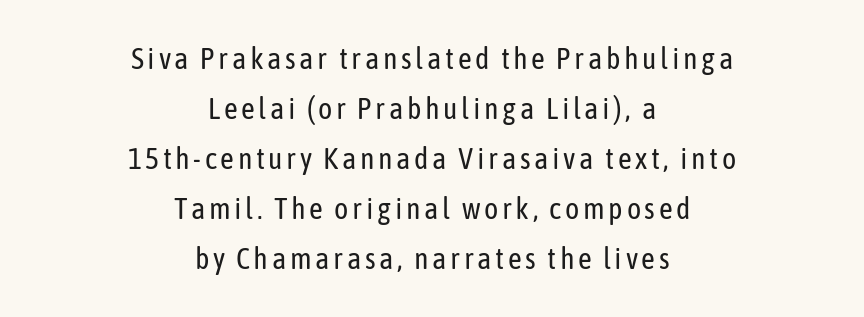
The characters display no serif detailing; their extremities are plain. Type without underlining. Does the lettering tilt? It doesn't — this is upright. Regular leading.
